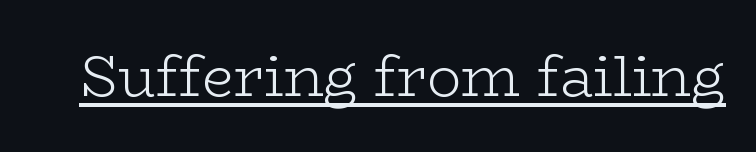
Q: Is the text bold? A: No.
Q: Is the text italic (slanted)? A: No, it is upright.
Q: Is the typeface a serif or a sans-serif typeface? A: Serif.
Q: Is the text underlined? A: Yes.
Q: Is the spacing between letters normal or unusually wide? A: Normal.
Q: Width (condensed, normal, or wide)? A: Wide.
Q: Stroke contrast? A: Low.
Q: x-height? A: Medium.
Q: Monospaced? A: No.
